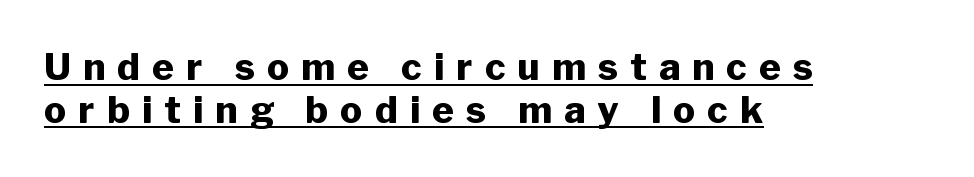
Q: Is the text bold? A: Yes.
Q: Is the text italic (slanted)? A: No, it is upright.
Q: Is the typeface a serif or a sans-serif typeface? A: Sans-serif.
Q: Is the text underlined? A: Yes.
Q: How is the paragraph aligned? A: Left-aligned.
Q: Is the spacing between letters normal or unusually wide? A: Unusually wide.
Q: Is the spacing between lines tight, normal or loose? A: Tight.
Q: Width (condensed, normal, or wide)? A: Normal.
Q: Stroke contrast? A: Low.
Q: x-height? A: Medium.
Q: Monospaced? A: No.
